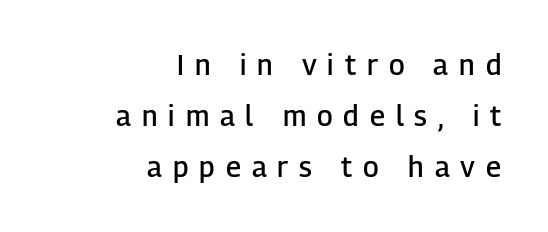
Q: Is the text bold? A: Semi-bold.
Q: Is the text italic (slanted)? A: No, it is upright.
Q: Is the typeface a serif or a sans-serif typeface? A: Sans-serif.
Q: Is the text underlined? A: No.
Q: How is the paragraph aligned? A: Right-aligned.
Q: Is the spacing between letters normal or unusually wide? A: Unusually wide.
Q: Width (condensed, normal, or wide)? A: Normal.
Q: Stroke contrast? A: Low.
Q: x-height? A: Medium.
Q: Monospaced? A: No.
